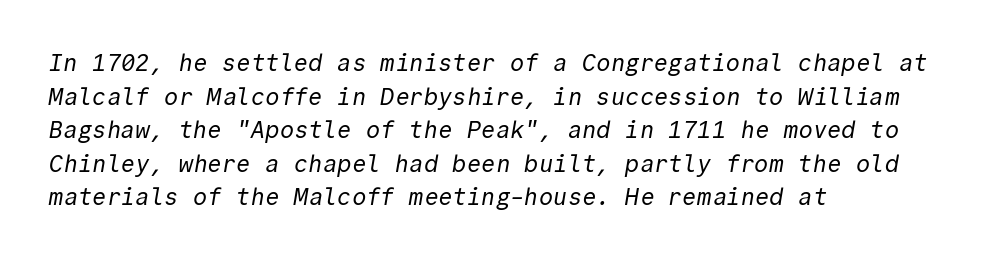
Horizontal alignment here is leftward, the default for most running prose. Weight: in the light-to-regular range. The glyphs are unaccompanied by any horizontal stroke below them. The lines sit at an ordinary, default distance from one another. Standard letterfit; no display-style spreading of the glyphs.
